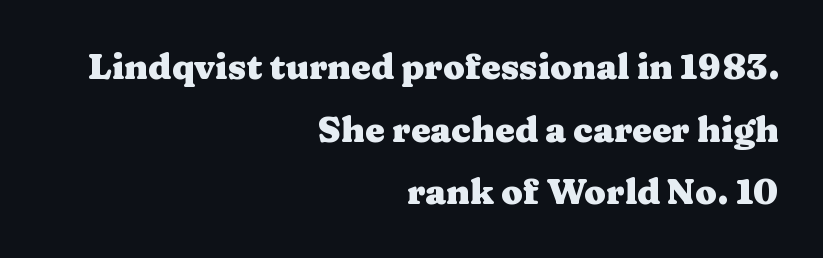
{"serif": "yes", "italic": "no", "bold": "yes", "weight": "heavy", "width": "wide", "stroke_contrast": "medium", "x_height": "medium", "monospaced": "no", "underline": "no", "align": "right", "line_spacing_ratio": 1.79, "letter_spacing": "normal", "letter_spacing_em": 0.0, "glyph_px": 35}
